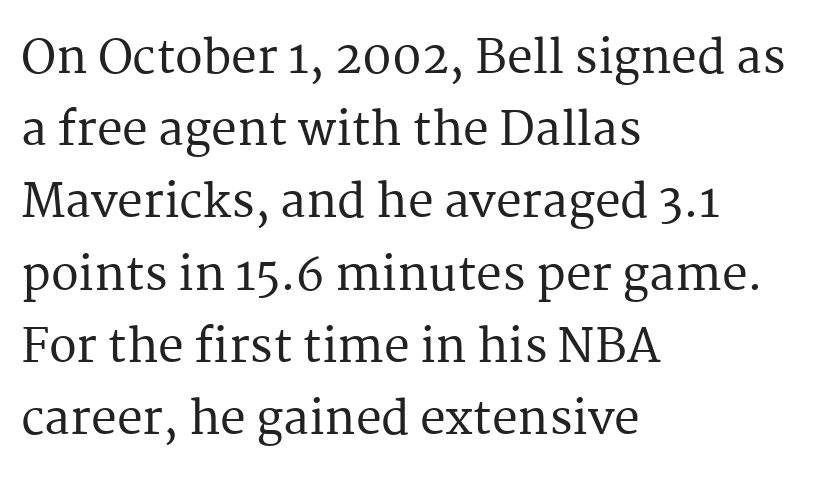
The image shows 46 px serif type, upright; set left-aligned, normal line spacing (1.57x), normal letter spacing, not underlined; medium stroke contrast and a medium x-height.
